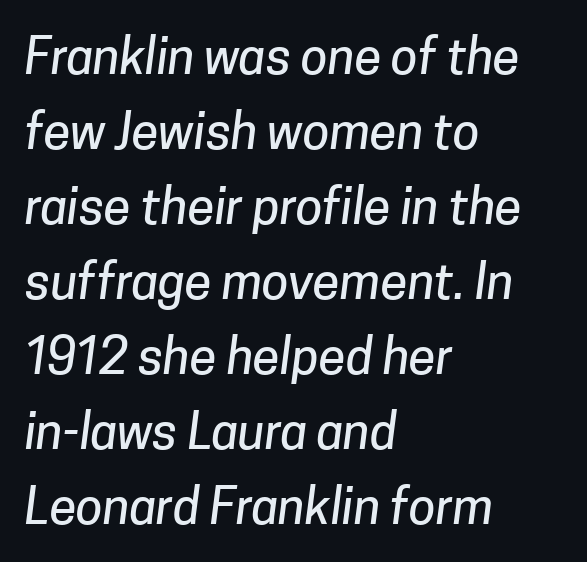
The image shows 49 px sans-serif type; set left-aligned, normal line spacing (1.53x), normal letter spacing, not underlined; low stroke contrast and a medium x-height.
